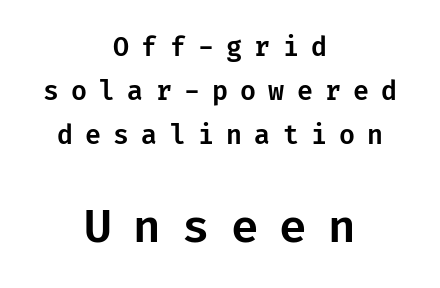
Q: Is the text italic (slanted)? A: No, it is upright.
Q: Is the typeface a serif or a sans-serif typeface? A: Sans-serif.
Q: Is the text underlined? A: No.
Q: How is the paragraph aligned? A: Centered.
Q: Is the spacing between letters normal or unusually wide? A: Unusually wide.
Q: Is the spacing between lines tight, normal or loose? A: Normal.
Q: Which block of text is set in a larger size, the first (top) or the second (bottom)? A: The second (bottom) one.
Q: Width (condensed, normal, or wide)? A: Normal.
Q: Stroke contrast? A: Low.
Q: x-height? A: Medium.
